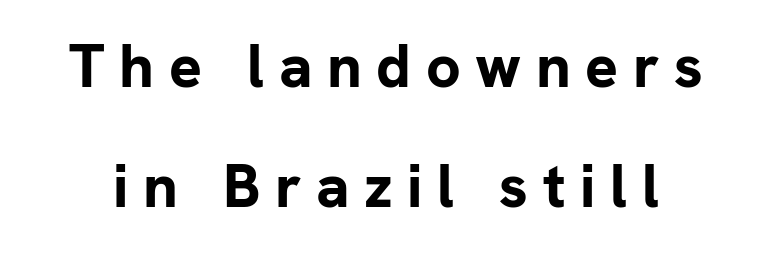
{"serif": "no", "italic": "no", "bold": "yes", "weight": "bold", "width": "normal", "stroke_contrast": "low", "x_height": "medium", "monospaced": "no", "underline": "no", "line_spacing": "loose", "line_spacing_ratio": 1.97, "letter_spacing": "wide", "letter_spacing_em": 0.24, "glyph_px": 61}
